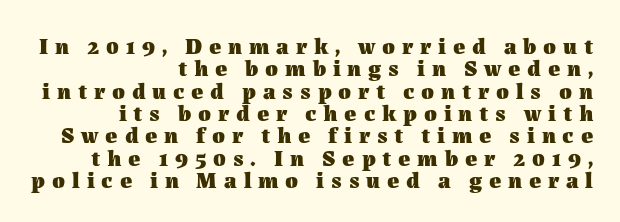
The image shows 23 px bold type, upright; set right-aligned, tight line spacing (0.97x), unusually wide letter spacing (+0.3 em), not underlined.
